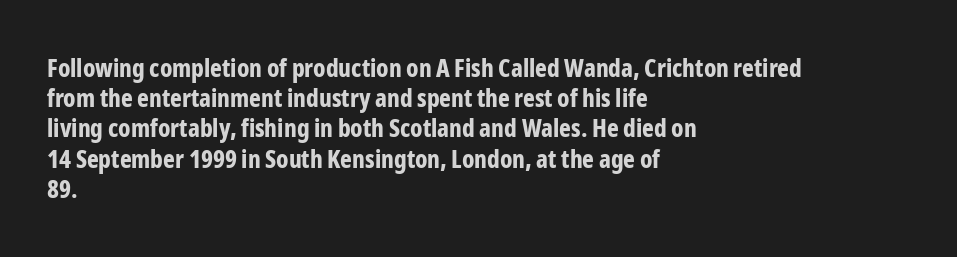
{"italic": "no", "bold": "yes", "underline": "no", "align": "left", "line_spacing_ratio": 1.21, "letter_spacing": "normal", "letter_spacing_em": 0.0, "glyph_px": 25}
